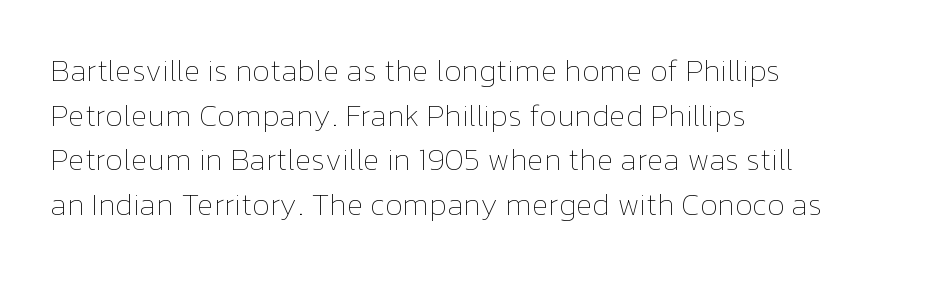
The image shows 31 px thin type, upright; set left-aligned, normal line spacing (1.44x), normal letter spacing, not underlined; low stroke contrast and a medium x-height.
